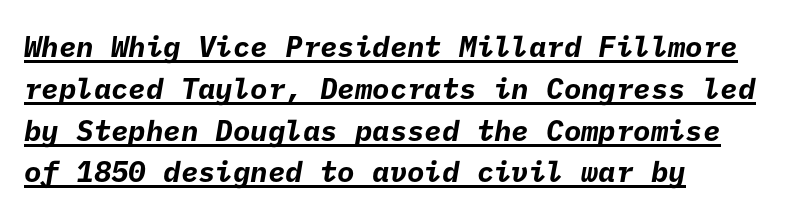
The image shows 29 px bold sans-serif type; set left-aligned, normal line spacing (1.44x), normal letter spacing, underlined; low stroke contrast and a medium x-height.
